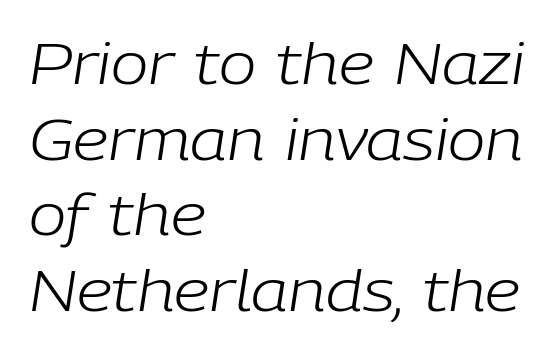
The image shows 56 px light type, italic (leaning right); set left-aligned, normal line spacing (1.35x), normal letter spacing, not underlined; low stroke contrast and a medium x-height.
